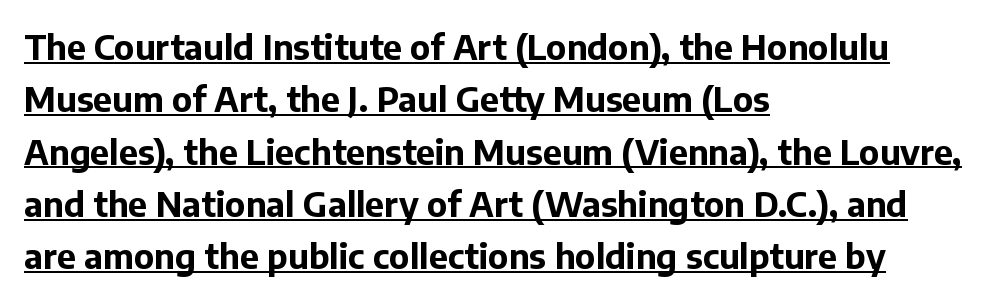
The image shows 34 px bold sans-serif type, upright; set left-aligned, normal line spacing (1.54x), normal letter spacing, underlined; low stroke contrast and a medium x-height.
